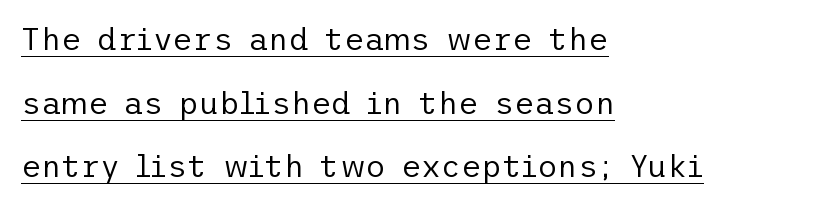
No feet cap the strokes, marking this as sans-serif type. Vertical spacing — loose. Underlining? Definitely there. The typeface has the unassuming heft of standard copy or less. Look at the tracking — it's just the regular setting, nothing added.
